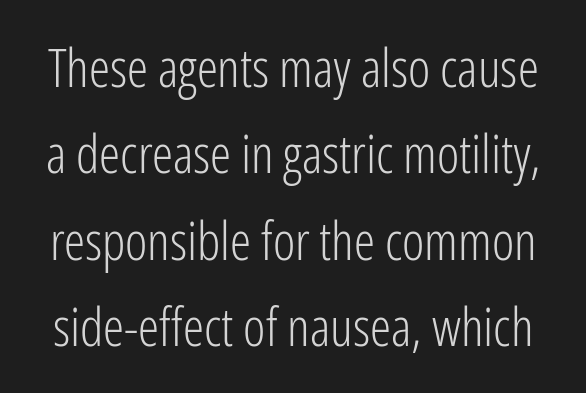
{"serif": "no", "italic": "no", "bold": "no", "weight": "light", "width": "condensed", "stroke_contrast": "low", "x_height": "medium", "monospaced": "no", "underline": "no", "line_spacing": "normal", "line_spacing_ratio": 1.63, "letter_spacing": "normal", "letter_spacing_em": 0.0, "glyph_px": 53}
